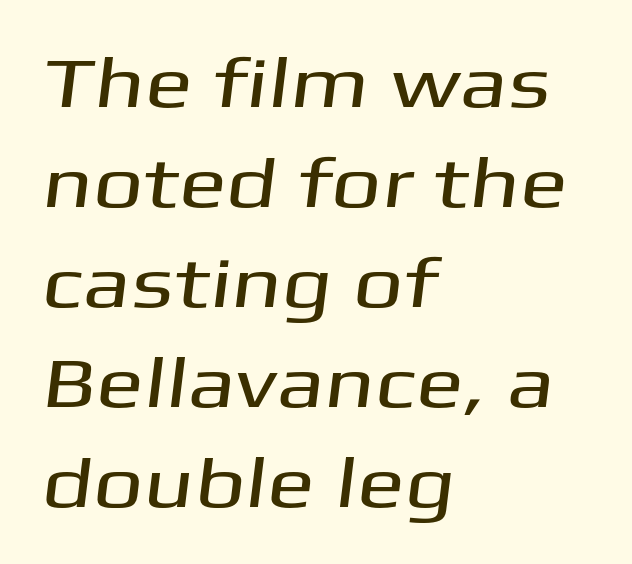
Q: Is the typeface a serif or a sans-serif typeface? A: Sans-serif.
Q: Is the text underlined? A: No.
Q: How is the paragraph aligned? A: Left-aligned.
Q: Is the spacing between letters normal or unusually wide? A: Normal.
Q: Is the spacing between lines tight, normal or loose? A: Normal.
Q: Width (condensed, normal, or wide)? A: Wide.
Q: Stroke contrast? A: Medium.
Q: x-height? A: Medium.
Q: Monospaced? A: No.
